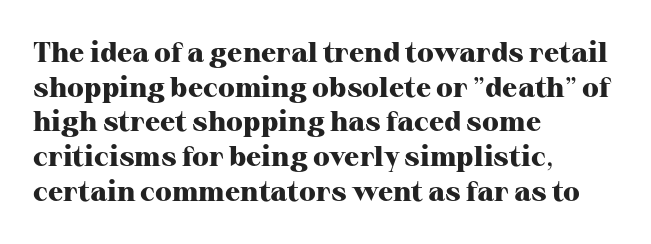
The image shows 28 px heavy serif type, upright; set left-aligned, line spacing 1.24x, normal letter spacing, not underlined; high stroke contrast and a medium x-height.
